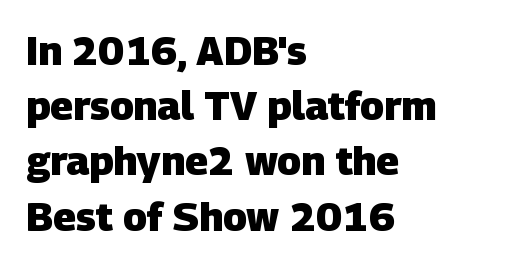
The image shows 40 px heavy sans-serif type; set left-aligned, normal line spacing (1.38x), normal letter spacing, not underlined; low stroke contrast and a large x-height.
